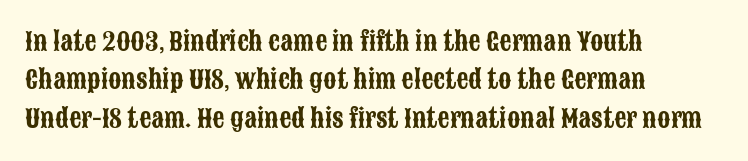
The image shows 24 px text type, upright; set left-aligned, normal line spacing (1.6x), normal letter spacing, not underlined.
